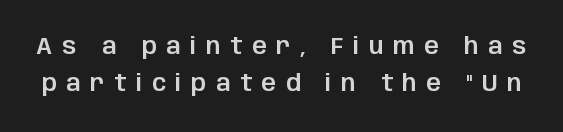
The image shows 23 px text type, upright; set normal line spacing (1.59x), unusually wide letter spacing (+0.42 em), not underlined.
